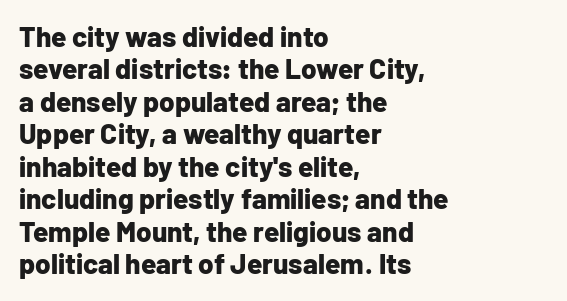
Does the copy run flush right? No — it runs flush left. Students, note that the glyphs here touch the page at normal intervals. A bare baseline throughout the passage. Quick note: not italic, upright. The text was rendered using a sans face with plain stroke endings.
